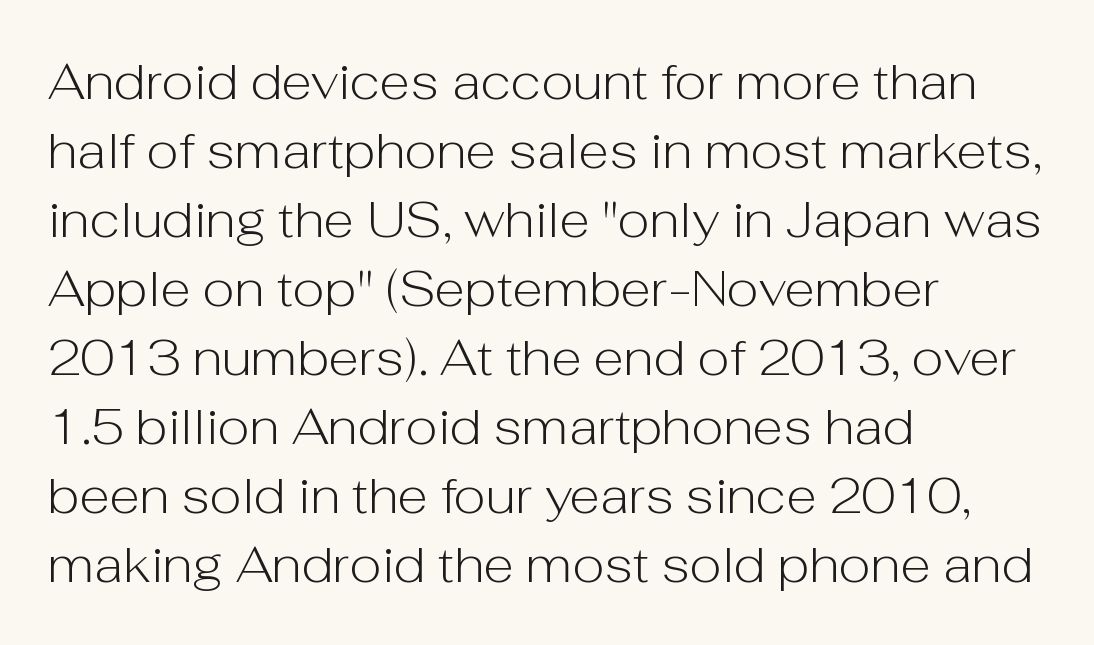
{"serif": "no", "italic": "no", "bold": "no", "weight": "light", "width": "normal", "stroke_contrast": "low", "x_height": "medium", "monospaced": "no", "underline": "no", "align": "left", "line_spacing": "normal", "line_spacing_ratio": 1.38, "letter_spacing": "normal", "letter_spacing_em": 0.0, "glyph_px": 50}
